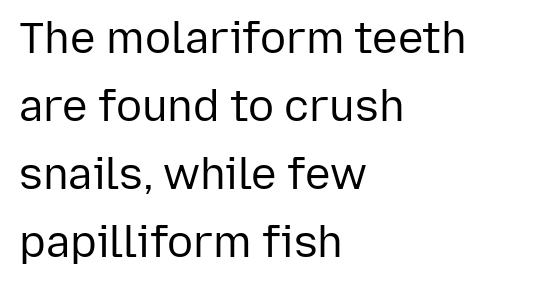
The paragraph has a hard left edge and a soft right edge. The strokes carry an ordinary text weight at most. Decoration check: the copy has no underline. The rendering uses natural spacing where letterforms have individual widths.
